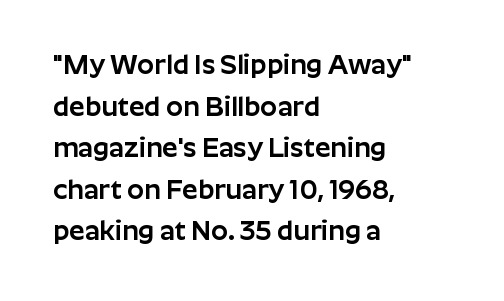
{"italic": "no", "underline": "no", "align": "left", "line_spacing": "normal", "line_spacing_ratio": 1.54, "letter_spacing": "normal", "letter_spacing_em": 0.0, "glyph_px": 27}
